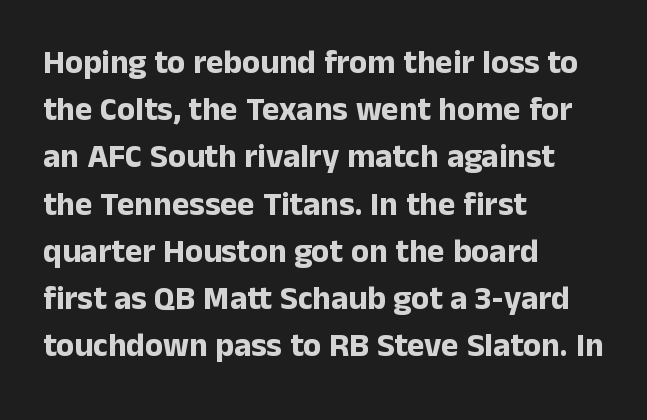
{"serif": "no", "italic": "no", "bold": "yes", "weight": "bold", "width": "normal", "stroke_contrast": "low", "x_height": "medium", "monospaced": "no", "underline": "no", "align": "left", "line_spacing": "normal", "line_spacing_ratio": 1.43, "letter_spacing": "normal", "letter_spacing_em": 0.0, "glyph_px": 33}
